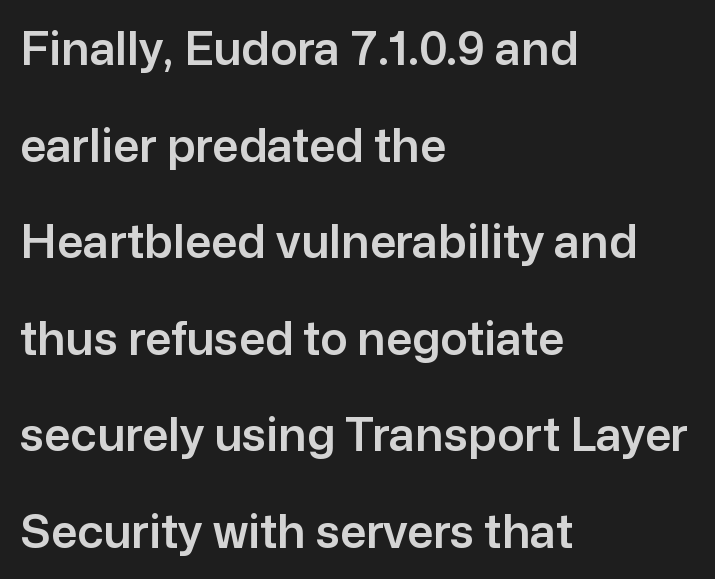
The image shows 46 px sans-serif type, upright; set left-aligned, loose line spacing (2.1x), normal letter spacing, not underlined; low stroke contrast and a medium x-height.
